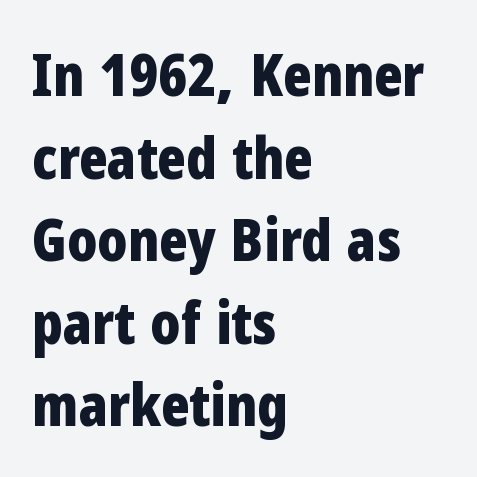
Q: Is the text bold? A: Yes.
Q: Is the text italic (slanted)? A: No, it is upright.
Q: Is the typeface a serif or a sans-serif typeface? A: Sans-serif.
Q: Is the text underlined? A: No.
Q: How is the paragraph aligned? A: Left-aligned.
Q: Is the spacing between letters normal or unusually wide? A: Normal.
Q: Is the spacing between lines tight, normal or loose? A: Normal.
Q: Width (condensed, normal, or wide)? A: Condensed.
Q: Stroke contrast? A: Low.
Q: x-height? A: Medium.
Q: Monospaced? A: No.
